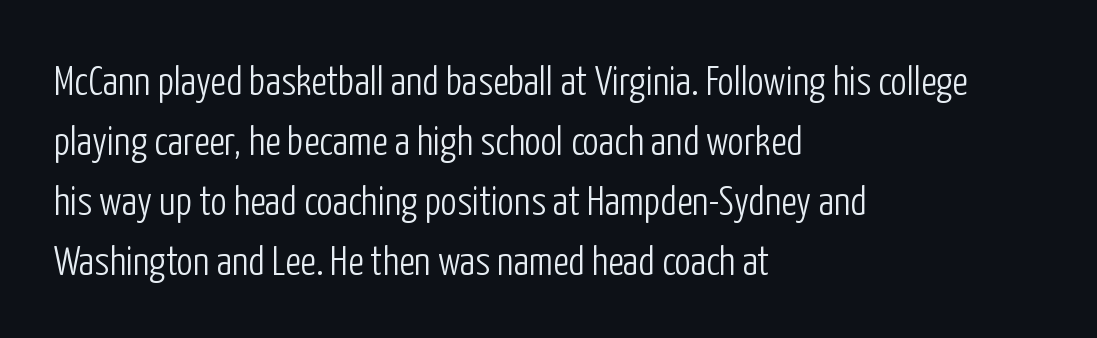
Q: Is the text bold? A: No.
Q: Is the text italic (slanted)? A: No, it is upright.
Q: Is the typeface a serif or a sans-serif typeface? A: Sans-serif.
Q: Is the text underlined? A: No.
Q: How is the paragraph aligned? A: Left-aligned.
Q: Is the spacing between letters normal or unusually wide? A: Normal.
Q: Is the spacing between lines tight, normal or loose? A: Normal.
Q: Width (condensed, normal, or wide)? A: Condensed.
Q: Stroke contrast? A: Low.
Q: x-height? A: Medium.
Q: Monospaced? A: No.
